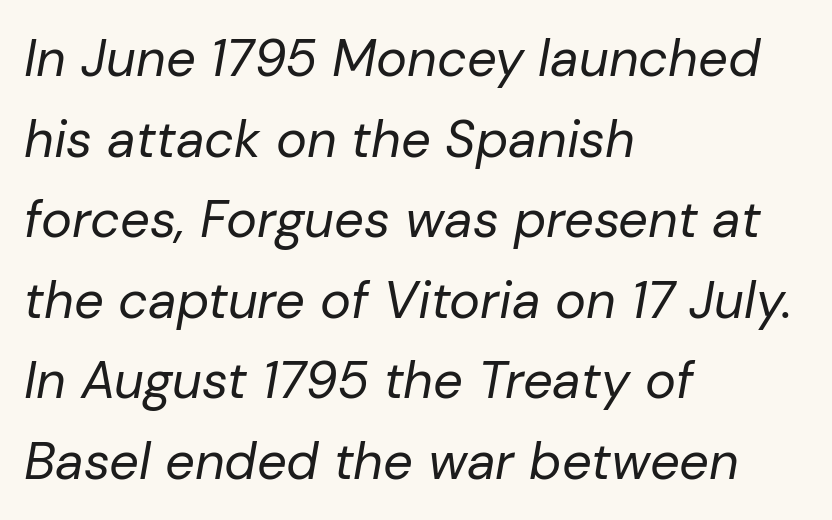
Q: Is the text bold? A: No.
Q: Is the text italic (slanted)? A: Yes, it leans right by about 10 degrees.
Q: Is the text underlined? A: No.
Q: How is the paragraph aligned? A: Left-aligned.
Q: Is the spacing between letters normal or unusually wide? A: Normal.
Q: Is the spacing between lines tight, normal or loose? A: Normal.
Q: Width (condensed, normal, or wide)? A: Normal.
Q: Stroke contrast? A: Low.
Q: x-height? A: Medium.
Q: Monospaced? A: No.
